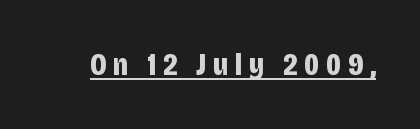
{"serif": "no", "italic": "no", "bold": "yes", "weight": "bold", "width": "condensed", "stroke_contrast": "low", "x_height": "large", "monospaced": "no", "underline": "yes", "letter_spacing": "wide", "letter_spacing_em": 0.2, "glyph_px": 32}
